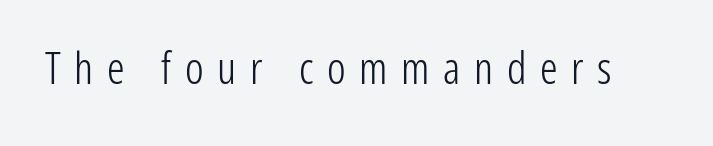
The image shows 44 px light, condensed sans-serif type, upright; set unusually wide letter spacing (+0.31 em), not underlined; low stroke contrast and a medium x-height.
